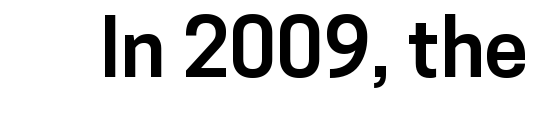
The type sits square on the baseline with zero lean. The letters advance in unequal steps, a hallmark of proportional type. A full-strength bold gives these letters their thick strokes. Serif or sans? Sans — the stroke terminals are bare. Look at the tracking — it's just the regular setting, nothing added. Each row of text sits above clean, open space.
